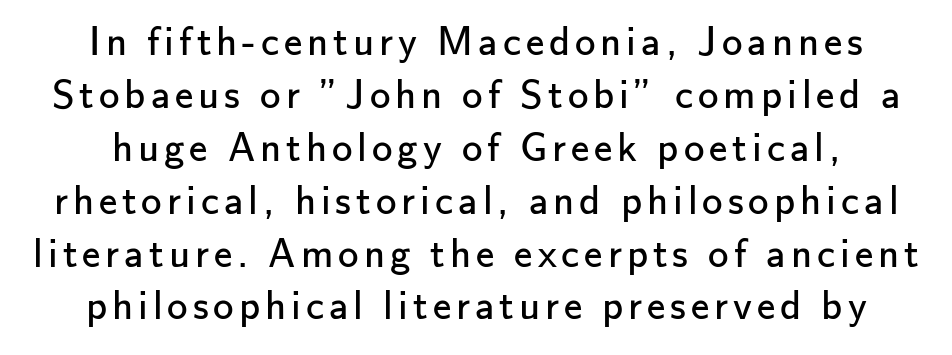
{"serif": "no", "italic": "no", "bold": "no", "weight": "regular", "width": "normal", "stroke_contrast": "low", "x_height": "small", "monospaced": "no", "underline": "no", "line_spacing": "normal", "line_spacing_ratio": 1.29, "glyph_px": 41}
